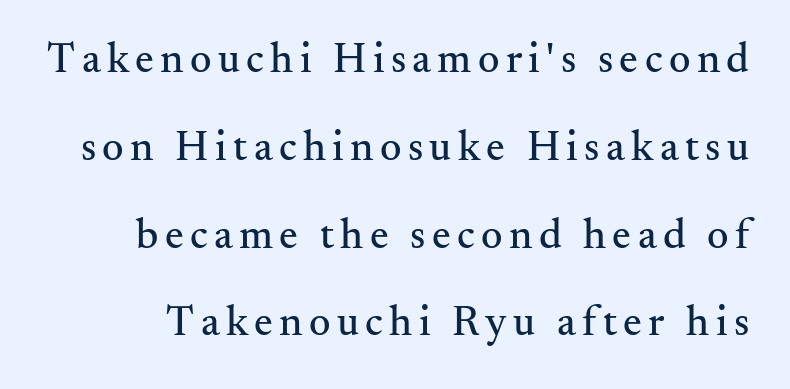
Q: Is the text italic (slanted)? A: No, it is upright.
Q: Is the typeface a serif or a sans-serif typeface? A: Serif.
Q: Is the text underlined? A: No.
Q: Is the spacing between lines tight, normal or loose? A: Loose.
Q: Width (condensed, normal, or wide)? A: Normal.
Q: Stroke contrast? A: Medium.
Q: x-height? A: Small.
Q: Monospaced? A: No.
